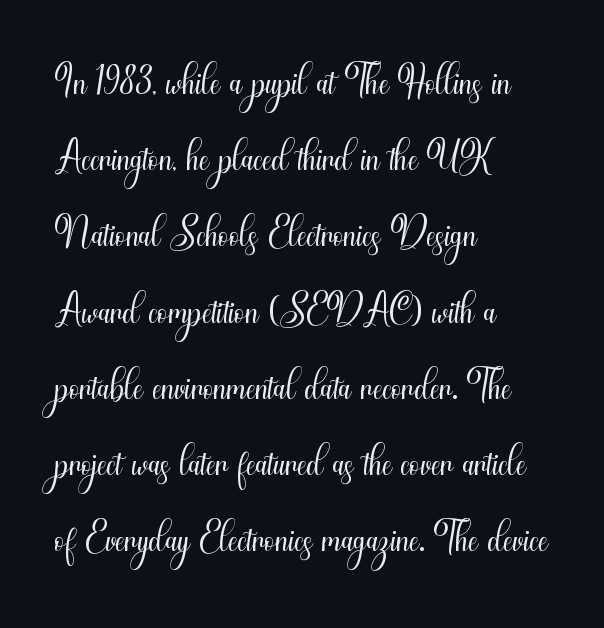
The image shows 60 px light, condensed sans-serif type; set left-aligned, normal line spacing (1.27x), normal letter spacing, not underlined; medium stroke contrast and a small x-height.
